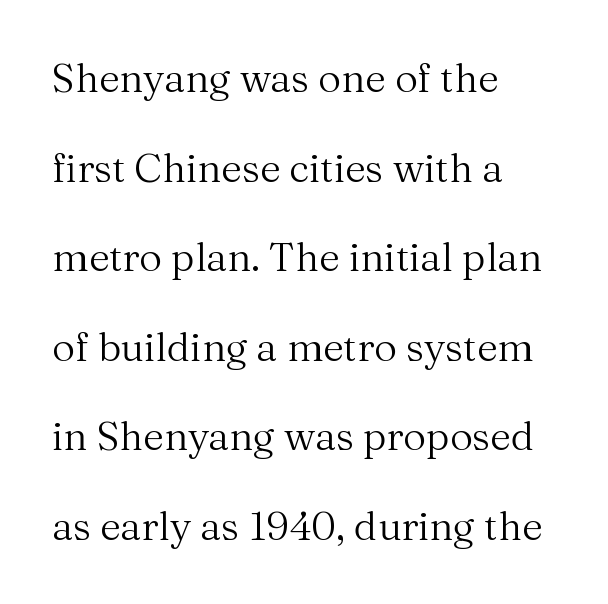
{"serif": "yes", "italic": "no", "bold": "no", "weight": "regular", "width": "normal", "stroke_contrast": "medium", "x_height": "medium", "monospaced": "no", "underline": "no", "align": "left", "line_spacing": "loose", "line_spacing_ratio": 2.24, "letter_spacing": "normal", "letter_spacing_em": 0.0, "glyph_px": 40}
